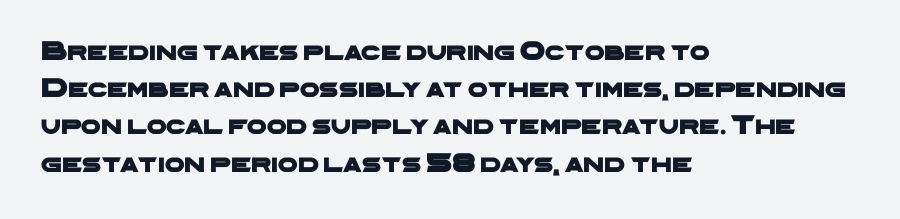
The image shows 28 px wide sans-serif type; set left-aligned, normal line spacing (1.33x), normal letter spacing, not underlined; low stroke contrast and a medium x-height.
